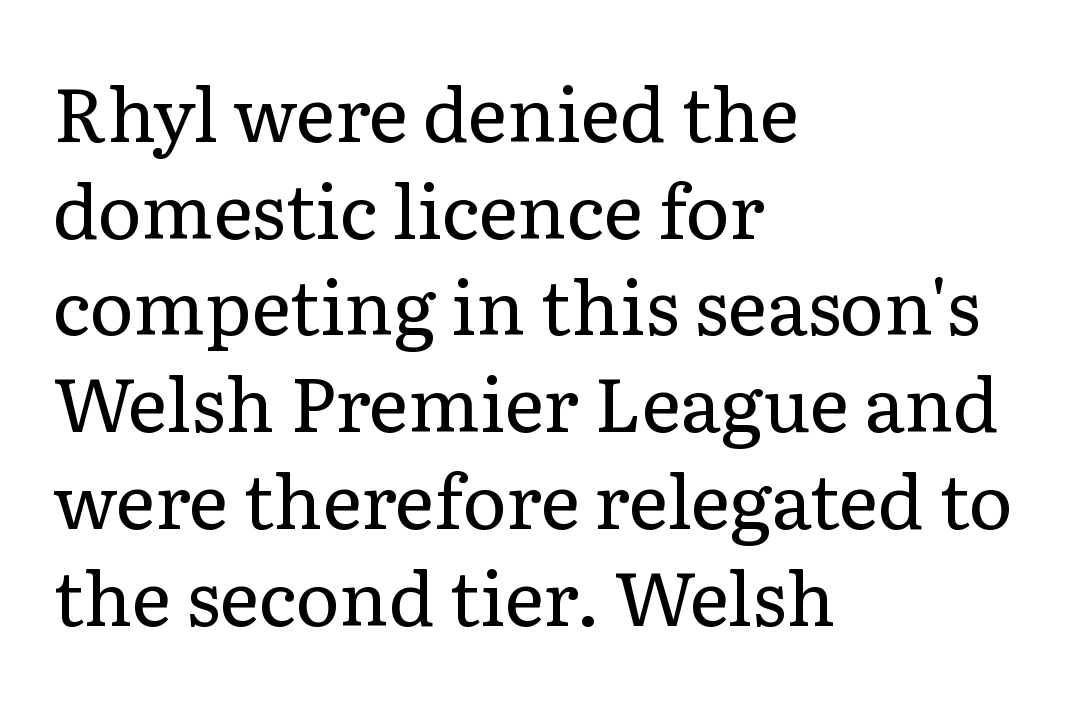
{"serif": "yes", "italic": "no", "bold": "no", "weight": "regular", "width": "normal", "stroke_contrast": "low", "x_height": "medium", "monospaced": "no", "underline": "no", "align": "left", "line_spacing": "normal", "line_spacing_ratio": 1.29, "letter_spacing": "normal", "letter_spacing_em": 0.0, "glyph_px": 75}
